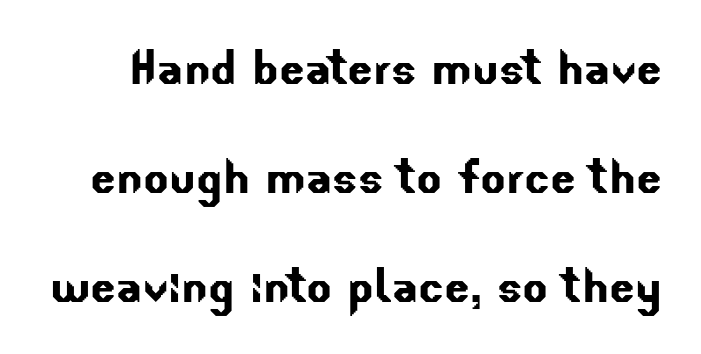
The image shows 60 px sans-serif type; set line spacing 1.82x, normal letter spacing, not underlined; low stroke contrast and a small x-height.
